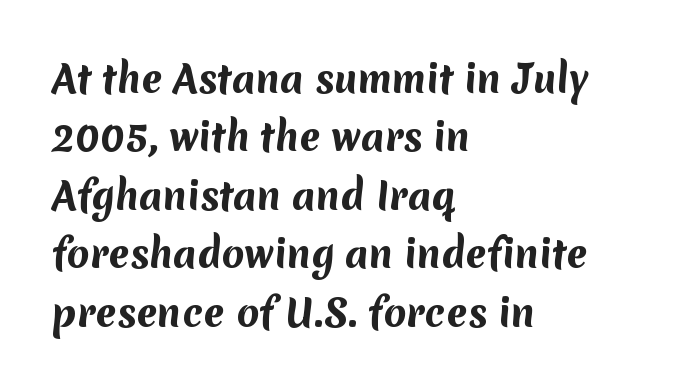
{"serif": "no", "bold": "yes", "weight": "bold", "width": "normal", "stroke_contrast": "medium", "x_height": "medium", "monospaced": "no", "underline": "no", "align": "left", "line_spacing": "normal", "line_spacing_ratio": 1.58, "letter_spacing": "normal", "letter_spacing_em": 0.0, "glyph_px": 37}
